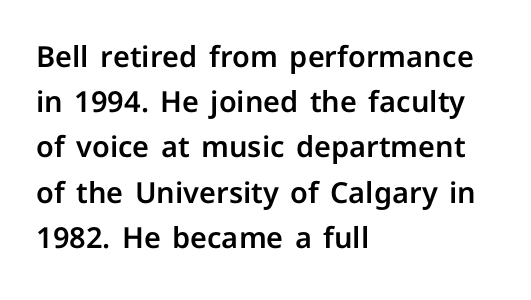
The specimen omits any rule beneath the text block's lines. Is the block centered? No — it sits flush against the left margin. Italic: no, the glyphs are upright roman. Spacing between characters is what you'd get straight out of the box.
